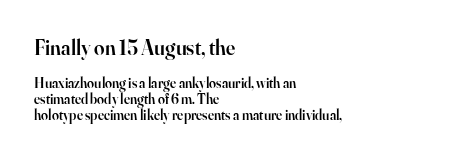
Check under the words: just untouched page. The initial chunk of copy outweighs the following chunk in type size. A somewhat darkened texture: the type is semibold rather than bold. Italic? Not at all — the glyphs are vertical. The paragraph has a hard left edge and a soft right edge. How would I describe the line gaps? Narrow and economical.
